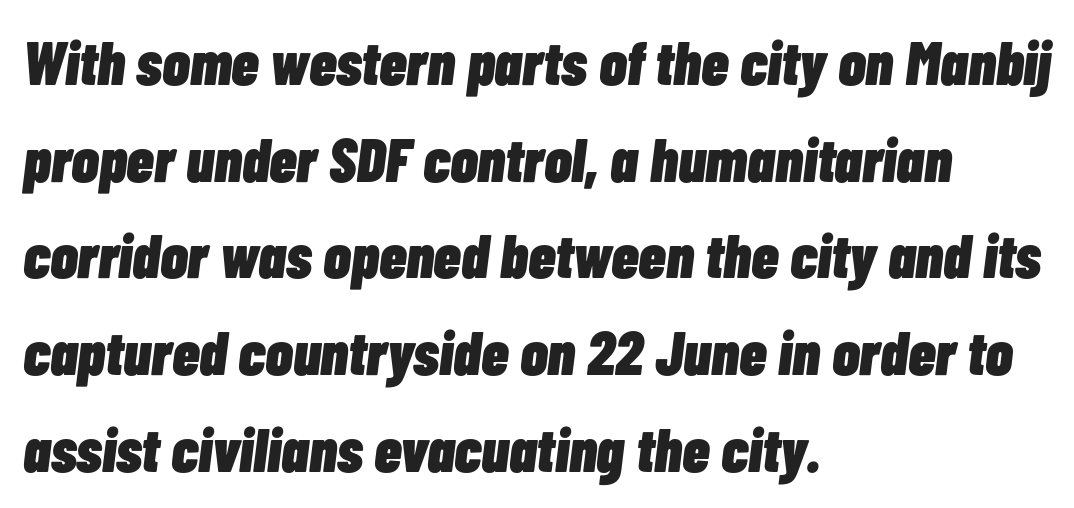
Q: Is the text bold? A: Yes.
Q: Is the text italic (slanted)? A: Yes, it leans right by about 7 degrees.
Q: Is the text underlined? A: No.
Q: How is the paragraph aligned? A: Left-aligned.
Q: Is the spacing between letters normal or unusually wide? A: Normal.
Q: Is the spacing between lines tight, normal or loose? A: Normal.
Q: Width (condensed, normal, or wide)? A: Condensed.
Q: Stroke contrast? A: Low.
Q: x-height? A: Medium.
Q: Monospaced? A: No.
